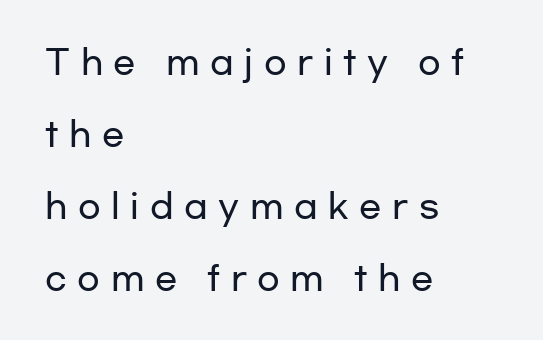
Q: Is the text italic (slanted)? A: No, it is upright.
Q: Is the typeface a serif or a sans-serif typeface? A: Sans-serif.
Q: Is the text underlined? A: No.
Q: How is the paragraph aligned? A: Left-aligned.
Q: Is the spacing between letters normal or unusually wide? A: Unusually wide.
Q: Is the spacing between lines tight, normal or loose? A: Loose.
Q: Width (condensed, normal, or wide)? A: Wide.
Q: Stroke contrast? A: Low.
Q: x-height? A: Medium.
Q: Monospaced? A: No.
